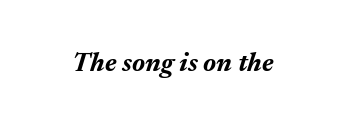
{"italic": "yes", "lean": "right", "slant_degrees": 17, "bold": "yes", "underline": "no", "letter_spacing": "normal", "letter_spacing_em": 0.0, "glyph_px": 27}
